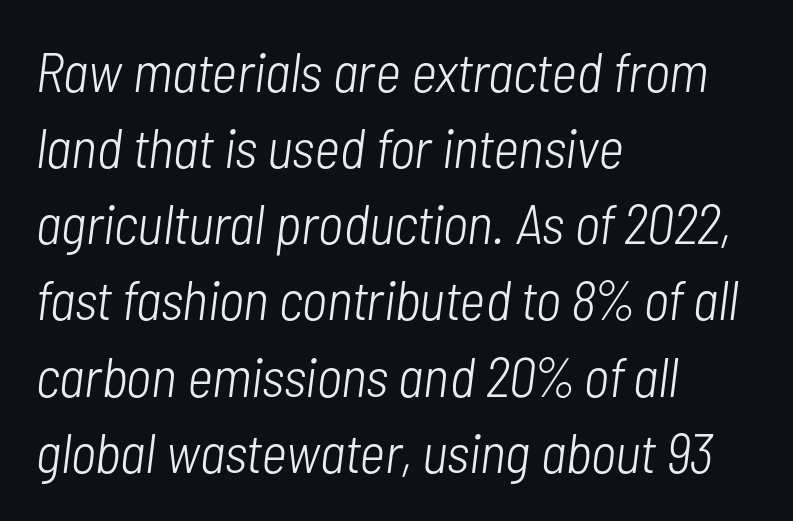
The glyphs look as if they've been sheared to an angle. This rendering uses left alignment, leaving the right contour irregular. The font is comparable to plain body text, perhaps lighter. Just letters on the line, the space beneath them empty. Honestly, the letter spacing is just normal — you wouldn't notice it.
